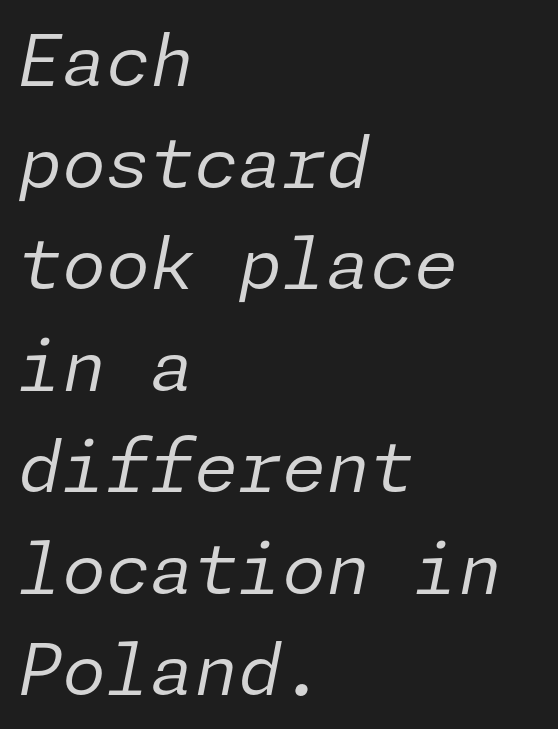
The image shows 71 px regular-weight type, italic (leaning right); set left-aligned, normal line spacing (1.43x), normal letter spacing, not underlined; low stroke contrast and a medium x-height.
